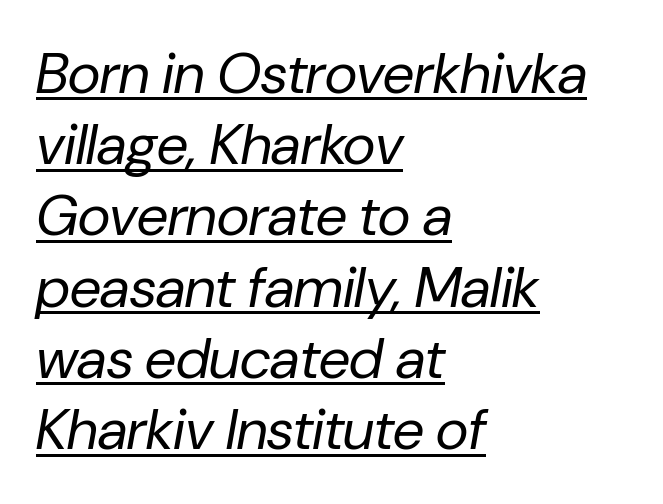
{"italic": "yes", "lean": "right", "slant_degrees": 10, "bold": "no", "weight": "regular", "width": "normal", "stroke_contrast": "low", "x_height": "medium", "monospaced": "no", "underline": "yes", "align": "left", "line_spacing": "normal", "line_spacing_ratio": 1.25, "letter_spacing": "normal", "letter_spacing_em": 0.0, "glyph_px": 57}
